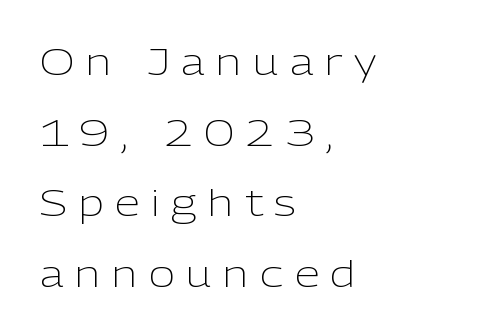
The image shows 36 px light sans-serif type, upright; set left-aligned, loose line spacing (1.96x), unusually wide letter spacing (+0.32 em), not underlined; low stroke contrast and a medium x-height.
